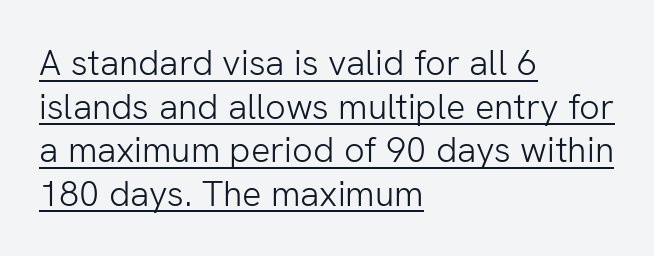
Descenders here cross a horizontal rule under the line. Short and long lines alike share a common starting point at left. The rendering uses natural spacing where letterforms have individual widths. Does extra space separate the letters? No, they use regular spacing. Ink coverage per letter is moderate at most. Nothing sits at the stroke ends, so this counts as sans-serif.
